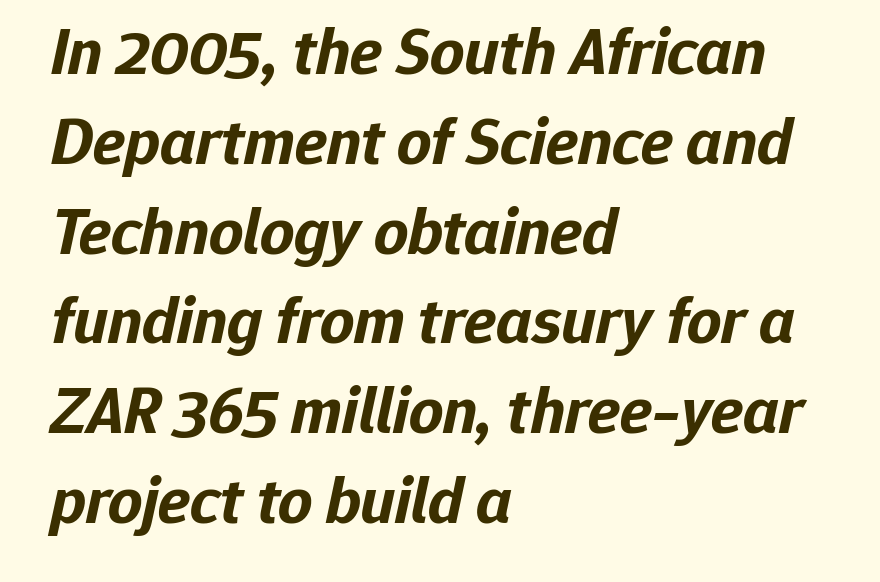
The image shows 67 px bold type, italic (leaning right); set left-aligned, normal line spacing (1.34x), normal letter spacing, not underlined; low stroke contrast and a medium x-height.
